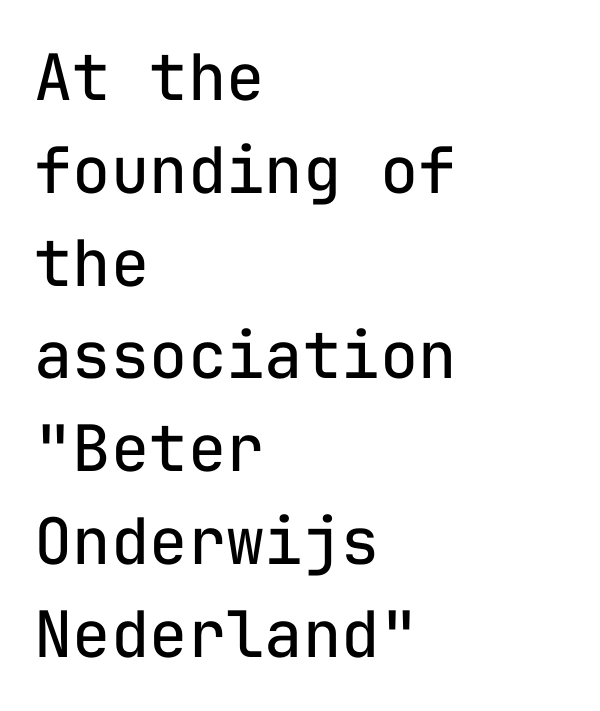
No letter is thick-stroked: the sample isn't bold. You could count columns in this text — the font is strictly monospaced. No italicization has been applied; the sample stays upright. Each line starts at the same left margin while the right side varies.
